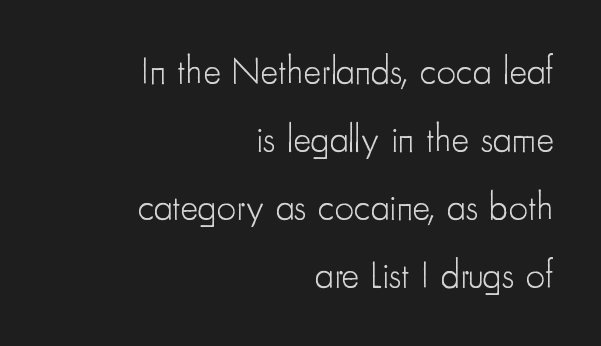
Q: Is the text bold? A: No.
Q: Is the text italic (slanted)? A: No, it is upright.
Q: Is the typeface a serif or a sans-serif typeface? A: Sans-serif.
Q: Is the text underlined? A: No.
Q: How is the paragraph aligned? A: Right-aligned.
Q: Is the spacing between letters normal or unusually wide? A: Normal.
Q: Width (condensed, normal, or wide)? A: Condensed.
Q: Stroke contrast? A: Low.
Q: x-height? A: Small.
Q: Monospaced? A: No.
